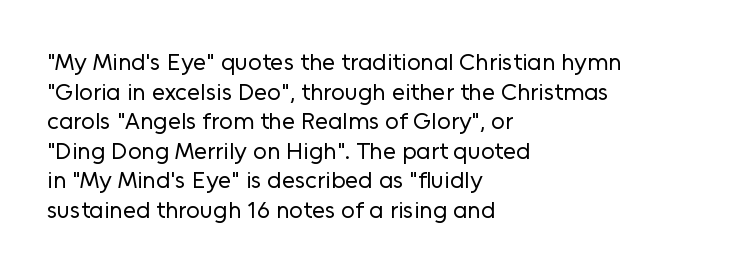
Q: Is the text bold? A: No.
Q: Is the text italic (slanted)? A: No, it is upright.
Q: Is the text underlined? A: No.
Q: How is the paragraph aligned? A: Left-aligned.
Q: Is the spacing between letters normal or unusually wide? A: Normal.
